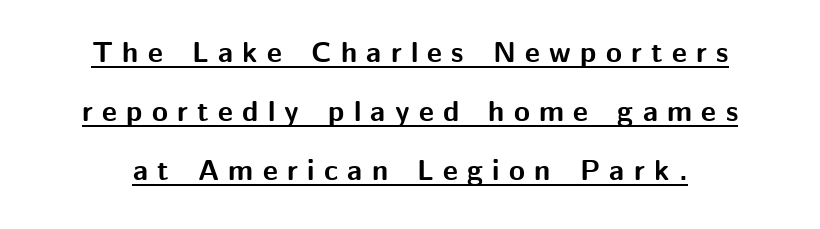
To sum up the face: it is a sans, with no serifs. This rendering uses center alignment, leaving both contours irregular but symmetric. The face used here is proportionally spaced, like ordinary book or web type. Looks like someone drew a line under every word here. Each glyph is drawn with heavy, bold strokes.
